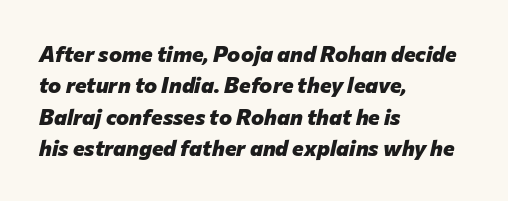
This block has exactly the height ordinary leading produces. No word sits above an underline. You could call the tracking neutral — neither tight nor loose. A student would call this left alignment; a typographer would say flush left, rag right. Would a proofreader flag this as italicized? Yes. Notice how thick the strokes are: this is what a full bold looks like.
